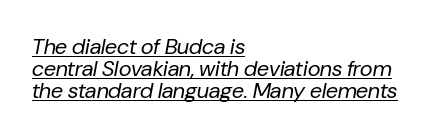
The image shows 22 px text type, italic (leaning right); set left-aligned, tight line spacing (1.0x), normal letter spacing, underlined.
